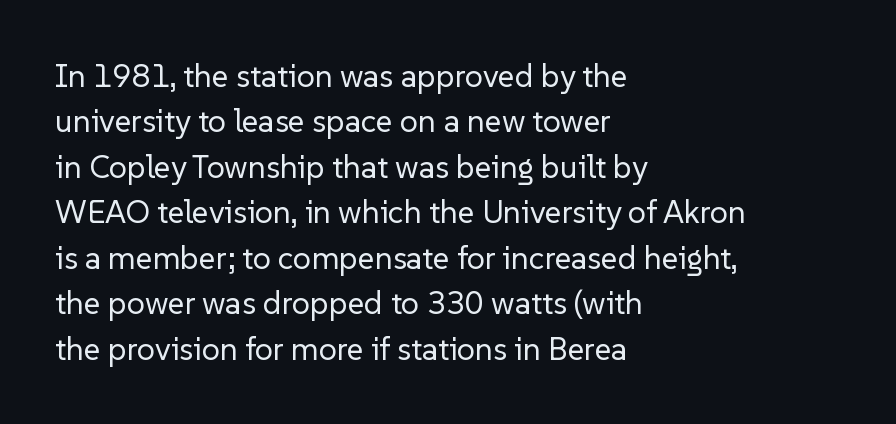
{"serif": "no", "italic": "no", "bold": "no", "weight": "regular", "width": "normal", "stroke_contrast": "low", "x_height": "medium", "monospaced": "no", "underline": "no", "align": "left", "line_spacing": "normal", "line_spacing_ratio": 1.42, "letter_spacing": "normal", "letter_spacing_em": 0.0, "glyph_px": 32}
